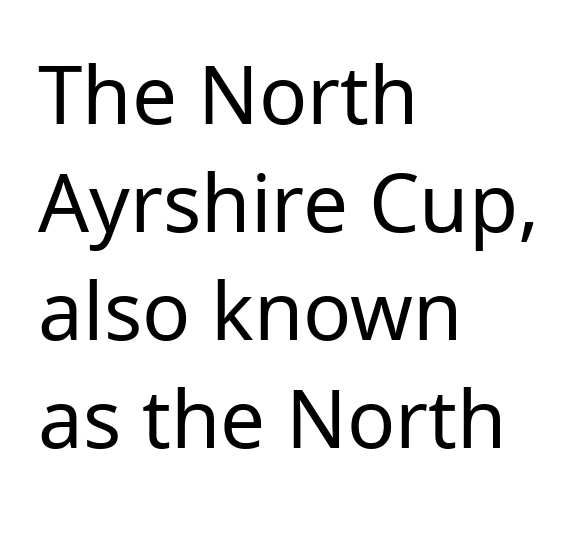
{"serif": "no", "italic": "no", "bold": "no", "weight": "regular", "width": "normal", "stroke_contrast": "low", "x_height": "medium", "monospaced": "no", "underline": "no", "align": "left", "line_spacing": "normal", "line_spacing_ratio": 1.35, "letter_spacing": "normal", "letter_spacing_em": 0.0, "glyph_px": 80}
